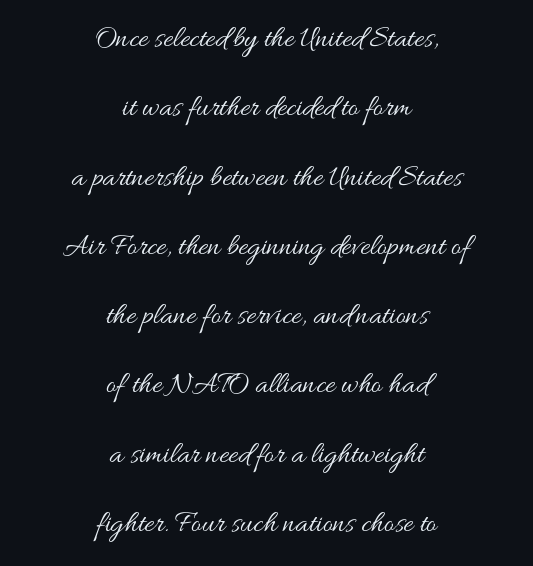
Q: Is the text bold? A: No.
Q: Is the text italic (slanted)? A: Yes.
Q: Is the text underlined? A: No.
Q: How is the paragraph aligned? A: Centered.
Q: Is the spacing between letters normal or unusually wide? A: Normal.
Q: Is the spacing between lines tight, normal or loose? A: Loose.
Q: Width (condensed, normal, or wide)? A: Wide.
Q: Stroke contrast? A: Medium.
Q: x-height? A: Small.
Q: Monospaced? A: No.
